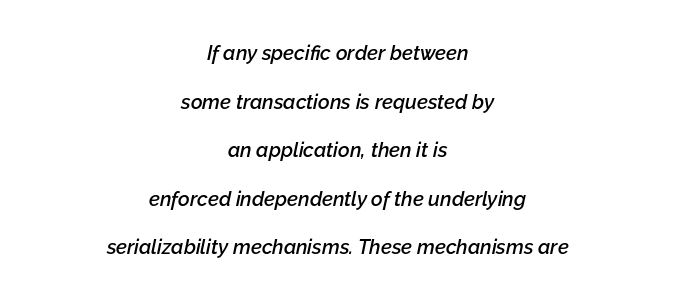
Q: Is the text bold? A: Semi-bold.
Q: Is the text italic (slanted)? A: Yes, it leans right by about 12 degrees.
Q: Is the text underlined? A: No.
Q: How is the paragraph aligned? A: Centered.
Q: Is the spacing between letters normal or unusually wide? A: Normal.
Q: Is the spacing between lines tight, normal or loose? A: Loose.
